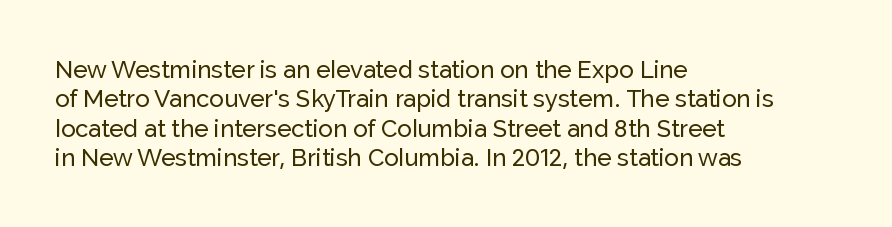
The lettering stays uniformly vertical, giving the passage a roman look. The letterforms sit shoulder to shoulder at normal distance. The setting favours the left margin, as ordinary paragraphs usually do. Decoration check: the copy has no underline.
